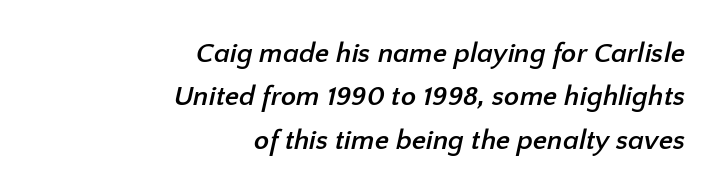
Q: Is the text bold? A: Yes.
Q: Is the typeface a serif or a sans-serif typeface? A: Sans-serif.
Q: Is the text underlined? A: No.
Q: How is the paragraph aligned? A: Right-aligned.
Q: Is the spacing between letters normal or unusually wide? A: Normal.
Q: Is the spacing between lines tight, normal or loose? A: Normal.
Q: Width (condensed, normal, or wide)? A: Normal.
Q: Stroke contrast? A: Low.
Q: x-height? A: Medium.
Q: Monospaced? A: No.
